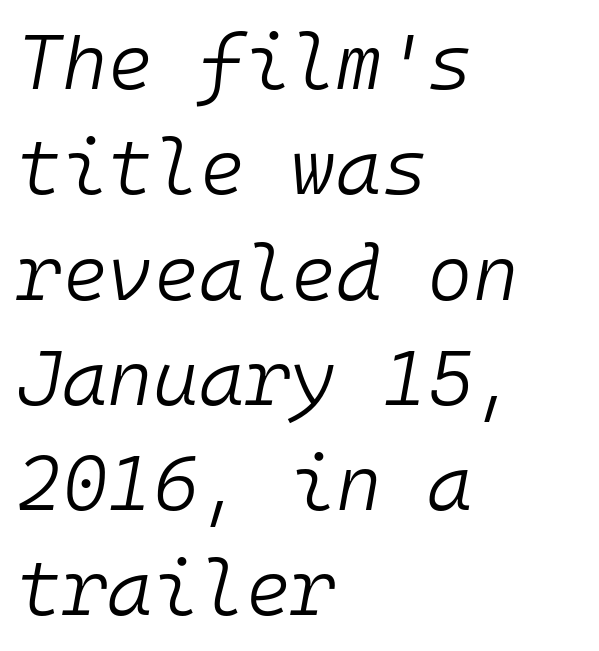
The image shows 78 px light type, italic (leaning right), monospaced; set left-aligned, normal line spacing (1.35x), normal letter spacing, not underlined; low stroke contrast and a medium x-height.
